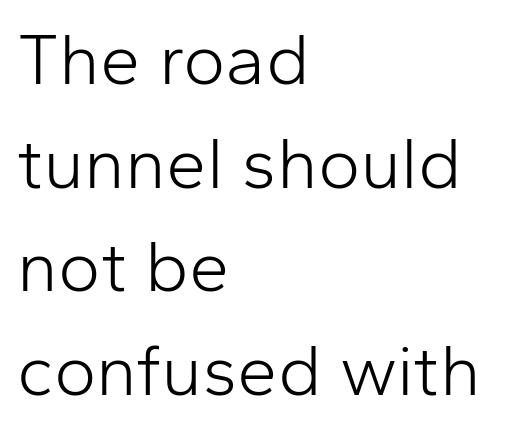
The image shows 72 px light sans-serif type, upright; set left-aligned, normal line spacing (1.44x), normal letter spacing, not underlined; low stroke contrast and a medium x-height.
